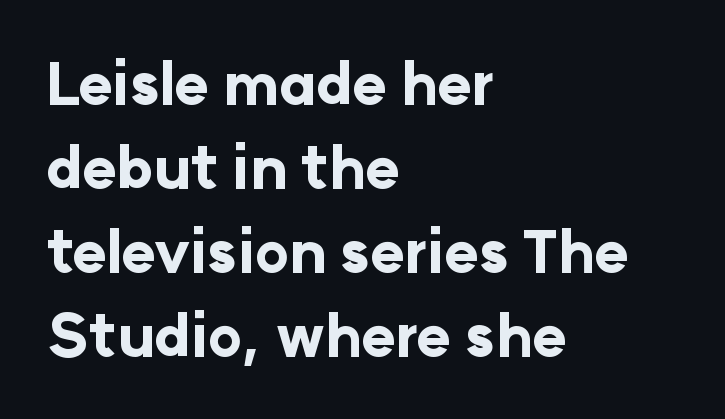
{"serif": "no", "italic": "no", "bold": "yes", "weight": "bold", "width": "normal", "stroke_contrast": "low", "x_height": "medium", "monospaced": "no", "underline": "no", "align": "left", "line_spacing": "normal", "line_spacing_ratio": 1.45, "letter_spacing": "normal", "letter_spacing_em": 0.0, "glyph_px": 58}
